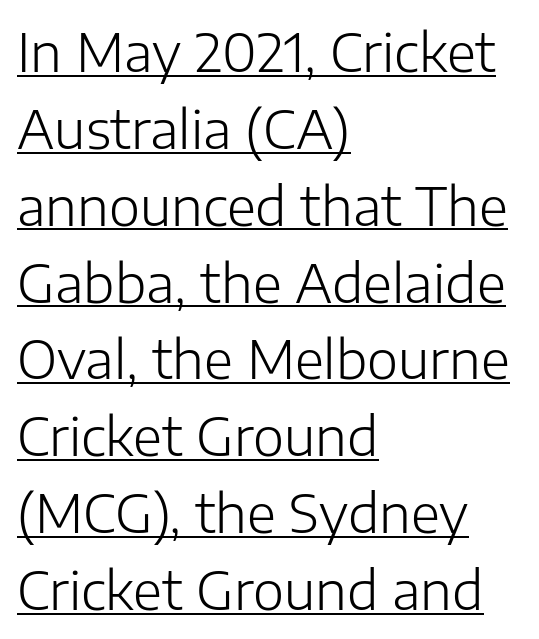
The image shows 53 px light sans-serif type, upright; set left-aligned, normal line spacing (1.45x), normal letter spacing, underlined; low stroke contrast and a medium x-height.
